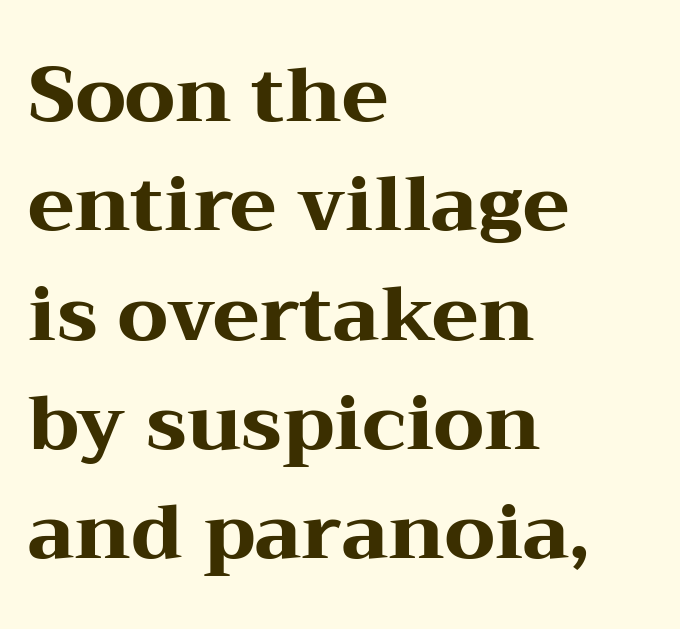
Q: Is the text bold? A: Yes.
Q: Is the text italic (slanted)? A: No, it is upright.
Q: Is the typeface a serif or a sans-serif typeface? A: Serif.
Q: Is the text underlined? A: No.
Q: How is the paragraph aligned? A: Left-aligned.
Q: Is the spacing between letters normal or unusually wide? A: Normal.
Q: Is the spacing between lines tight, normal or loose? A: Normal.
Q: Width (condensed, normal, or wide)? A: Wide.
Q: Stroke contrast? A: Medium.
Q: x-height? A: Medium.
Q: Monospaced? A: No.
